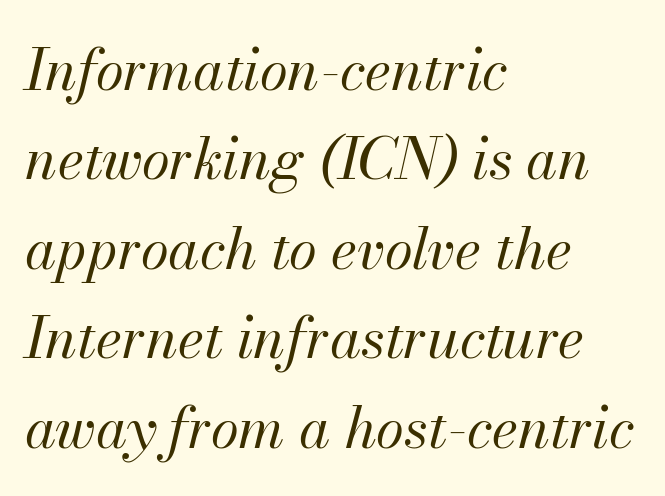
Q: Is the text bold? A: No.
Q: Is the text italic (slanted)? A: Yes, it leans right by about 13 degrees.
Q: Is the text underlined? A: No.
Q: How is the paragraph aligned? A: Left-aligned.
Q: Is the spacing between letters normal or unusually wide? A: Normal.
Q: Is the spacing between lines tight, normal or loose? A: Normal.
Q: Width (condensed, normal, or wide)? A: Normal.
Q: Stroke contrast? A: Medium.
Q: x-height? A: Small.
Q: Monospaced? A: No.
